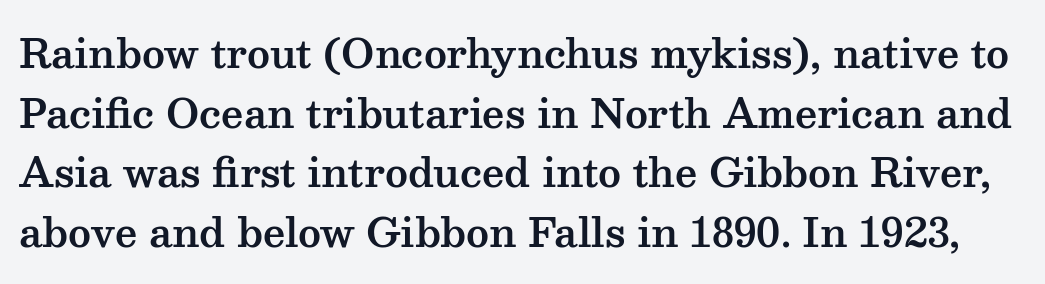
The image shows 39 px wide serif type, upright; set normal line spacing (1.53x), normal letter spacing, not underlined; medium stroke contrast and a medium x-height.
